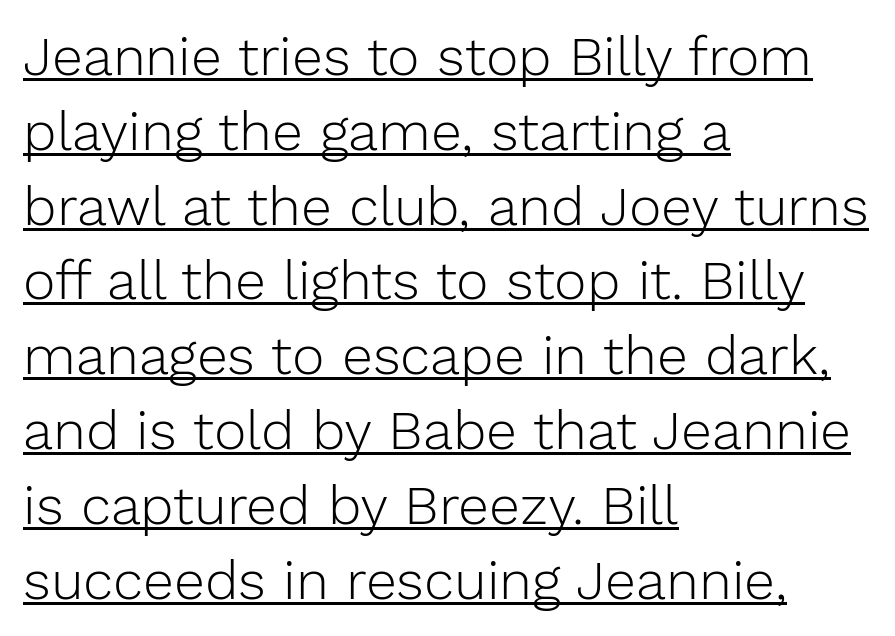
The image shows 55 px light sans-serif type, upright; set left-aligned, normal line spacing (1.36x), normal letter spacing, underlined; low stroke contrast and a medium x-height.
